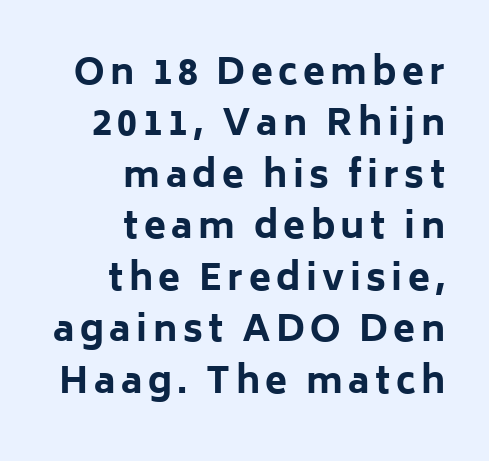
Q: Is the text bold? A: Yes.
Q: Is the text italic (slanted)? A: No, it is upright.
Q: Is the typeface a serif or a sans-serif typeface? A: Sans-serif.
Q: Is the text underlined? A: No.
Q: How is the paragraph aligned? A: Right-aligned.
Q: Is the spacing between lines tight, normal or loose? A: Normal.
Q: Width (condensed, normal, or wide)? A: Normal.
Q: Stroke contrast? A: Low.
Q: x-height? A: Medium.
Q: Monospaced? A: No.
